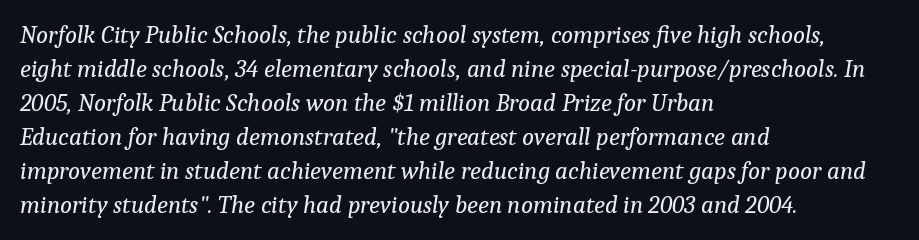
Stem width sits at or under what a default text font uses. Unmarked baselines from the first word to the last. Standard letterfit; no display-style spreading of the glyphs. A normal amount of white space separates one row of letters from the next.
